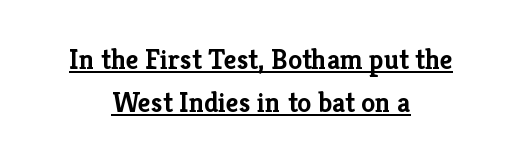
{"serif": "yes", "italic": "no", "bold": "yes", "weight": "semibold", "width": "normal", "stroke_contrast": "low", "x_height": "medium", "monospaced": "no", "underline": "yes", "align": "center", "line_spacing": "normal", "line_spacing_ratio": 1.53, "letter_spacing": "normal", "letter_spacing_em": 0.0, "glyph_px": 28}
